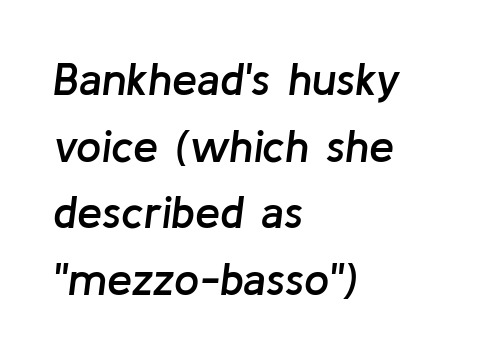
Just letters on the line, the space beneath them empty. Honestly, the row spacing looks completely unremarkable. Yep, that's italic — everything's leaning. Proportional: the letters do not fall into vertical columns. Each glyph is drawn with semibold strokes, heavier than normal yet not fully bold.
